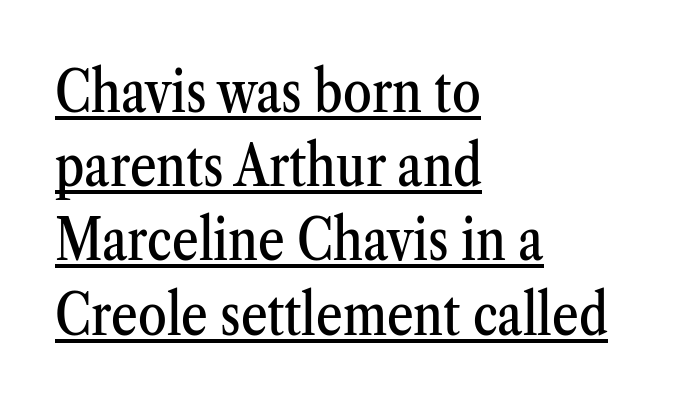
These characters rest on top of a visible drawn line. Are there feet on the stems? There are — it's a serif. Do the characters align in a grid? No, the font is proportional. These lines were composed using upright roman letters. Visually the block forms a straight wall on the left and a jagged coastline on the right. No extra tracking has been applied to these lines.
